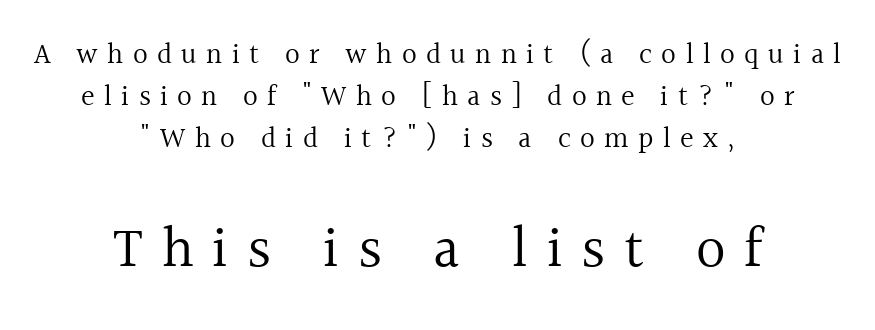
{"serif": "yes", "italic": "no", "bold": "no", "weight": "regular", "width": "normal", "x_height": "medium", "monospaced": "no", "underline": "no", "align": "center", "line_spacing": "normal", "line_spacing_ratio": 1.45, "letter_spacing": "wide", "letter_spacing_em": 0.32, "larger_block": "second", "size_ratio": 2.0, "glyph_px": 58}
